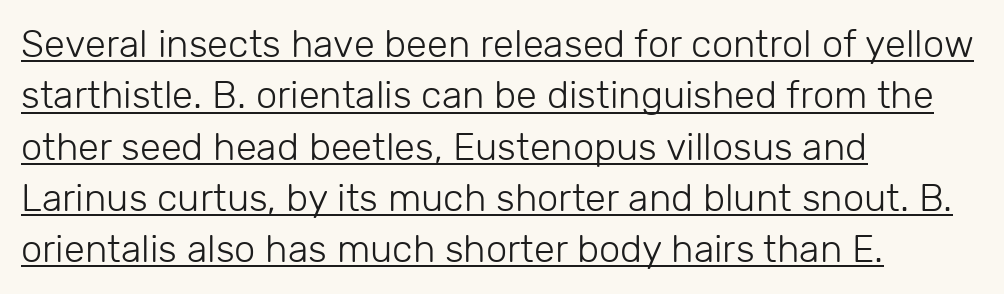
The image shows 38 px light sans-serif type, upright; set left-aligned, normal line spacing (1.35x), normal letter spacing, underlined; low stroke contrast and a medium x-height.
